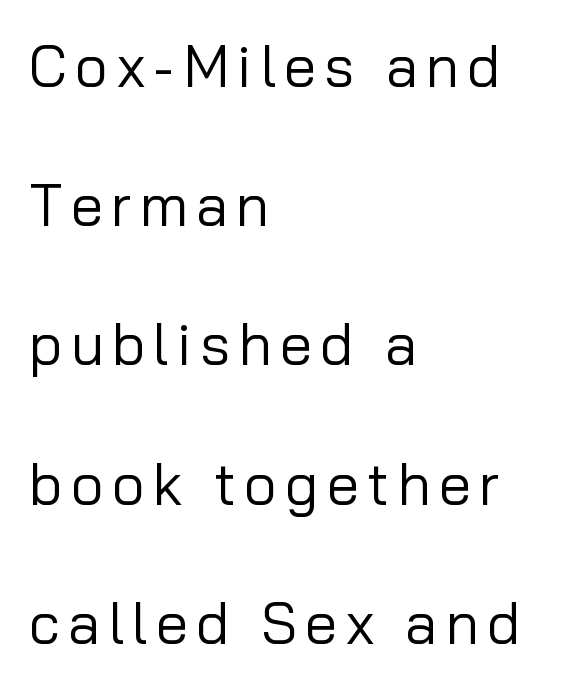
The image shows 58 px regular-weight sans-serif type, upright; set left-aligned, loose line spacing (2.4x), not underlined; low stroke contrast and a medium x-height.
